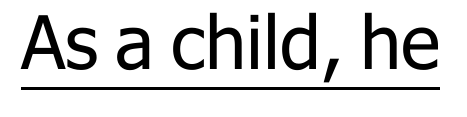
Q: Is the text bold? A: No.
Q: Is the text italic (slanted)? A: No, it is upright.
Q: Is the typeface a serif or a sans-serif typeface? A: Sans-serif.
Q: Is the text underlined? A: Yes.
Q: Is the spacing between letters normal or unusually wide? A: Normal.
Q: Width (condensed, normal, or wide)? A: Normal.
Q: Stroke contrast? A: Low.
Q: x-height? A: Medium.
Q: Monospaced? A: No.
